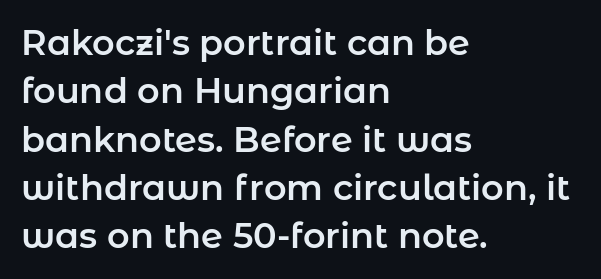
Q: Is the text italic (slanted)? A: No, it is upright.
Q: Is the typeface a serif or a sans-serif typeface? A: Sans-serif.
Q: Is the text underlined? A: No.
Q: How is the paragraph aligned? A: Left-aligned.
Q: Is the spacing between letters normal or unusually wide? A: Normal.
Q: Is the spacing between lines tight, normal or loose? A: Normal.
Q: Width (condensed, normal, or wide)? A: Normal.
Q: Stroke contrast? A: Low.
Q: x-height? A: Medium.
Q: Monospaced? A: No.
